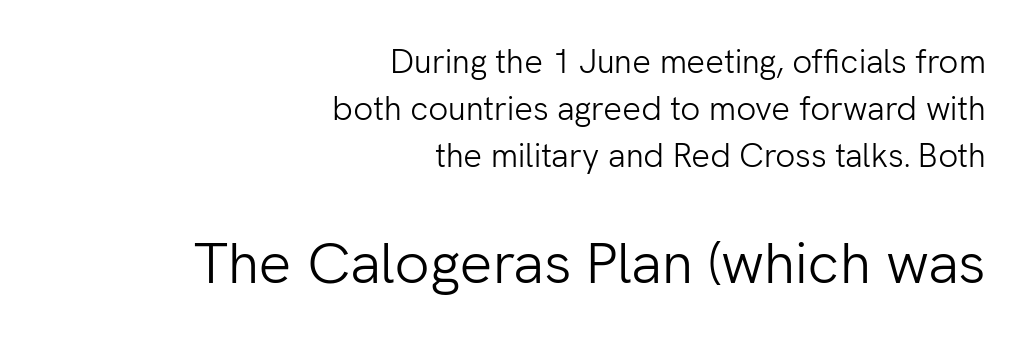
{"serif": "no", "italic": "no", "bold": "no", "weight": "light", "width": "normal", "stroke_contrast": "low", "x_height": "medium", "monospaced": "no", "underline": "no", "align": "right", "line_spacing": "normal", "line_spacing_ratio": 1.43, "letter_spacing": "normal", "letter_spacing_em": 0.0, "larger_block": "second", "size_ratio": 1.76, "glyph_px": 58}
